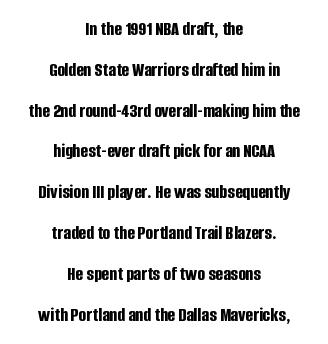
The image shows 20 px bold type, upright; set centered, loose line spacing (2.04x), normal letter spacing, not underlined.
